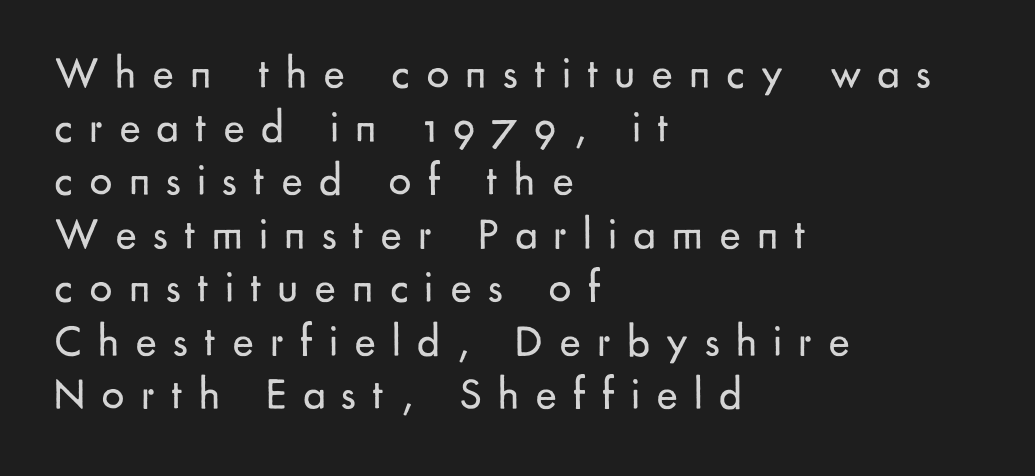
{"serif": "no", "italic": "no", "bold": "no", "weight": "regular", "width": "normal", "stroke_contrast": "low", "x_height": "small", "monospaced": "no", "underline": "no", "align": "left", "line_spacing_ratio": 1.19, "letter_spacing": "wide", "letter_spacing_em": 0.36, "glyph_px": 45}
